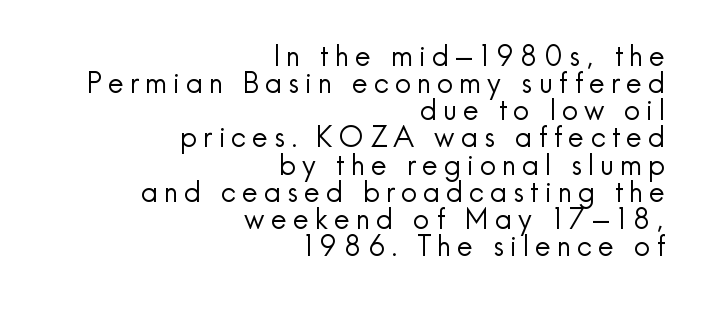
Character widths vary here, with narrow letters taking less room than wide ones. The strokes are not fattened; the text isn't bold. In terms of leading, this rendering errs on the cramped side. Loose tracking; the words dissolve into strings of separated letters. Examine the stroke ends and you'll find no serifs. Letters rest on an invisible, unmarked baseline.
